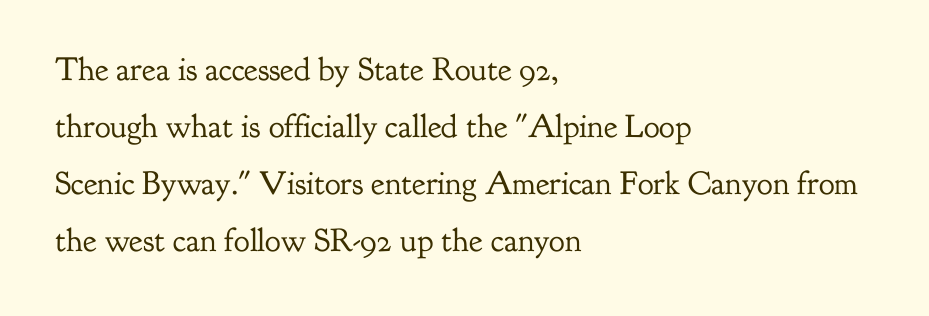
The image shows 33 px regular-weight serif type, upright; set left-aligned, line spacing 1.73x, normal letter spacing, not underlined; low stroke contrast and a small x-height.
